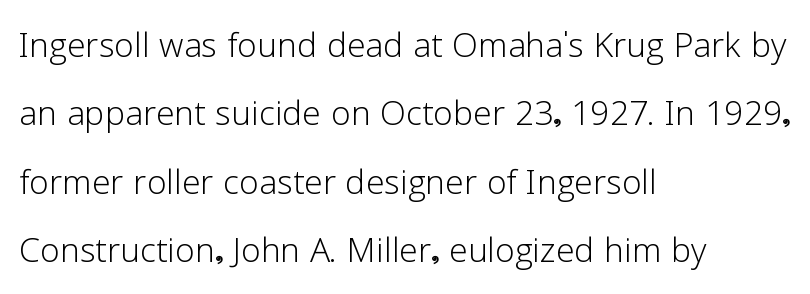
Q: Is the text bold? A: No.
Q: Is the text italic (slanted)? A: No, it is upright.
Q: Is the typeface a serif or a sans-serif typeface? A: Sans-serif.
Q: Is the text underlined? A: No.
Q: How is the paragraph aligned? A: Left-aligned.
Q: Is the spacing between letters normal or unusually wide? A: Normal.
Q: Is the spacing between lines tight, normal or loose? A: Normal.
Q: Width (condensed, normal, or wide)? A: Normal.
Q: Stroke contrast? A: Low.
Q: x-height? A: Medium.
Q: Monospaced? A: No.
